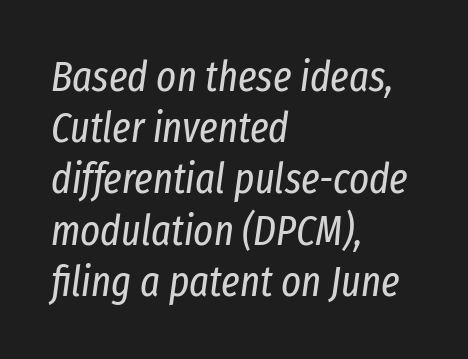
The image shows 42 px regular-weight, condensed type, italic (leaning right); set left-aligned, line spacing 1.22x, normal letter spacing, not underlined; low stroke contrast and a medium x-height.
